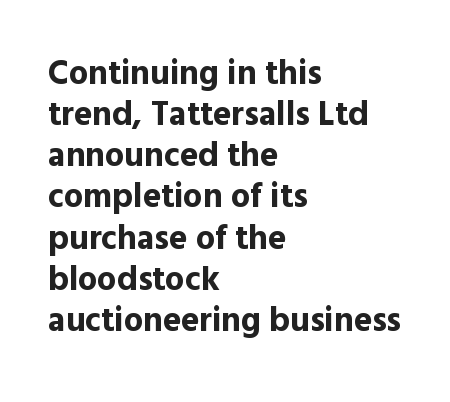
Q: Is the text bold? A: Yes.
Q: Is the text italic (slanted)? A: No, it is upright.
Q: Is the typeface a serif or a sans-serif typeface? A: Sans-serif.
Q: Is the text underlined? A: No.
Q: How is the paragraph aligned? A: Left-aligned.
Q: Is the spacing between letters normal or unusually wide? A: Normal.
Q: Width (condensed, normal, or wide)? A: Normal.
Q: x-height? A: Medium.
Q: Monospaced? A: No.
